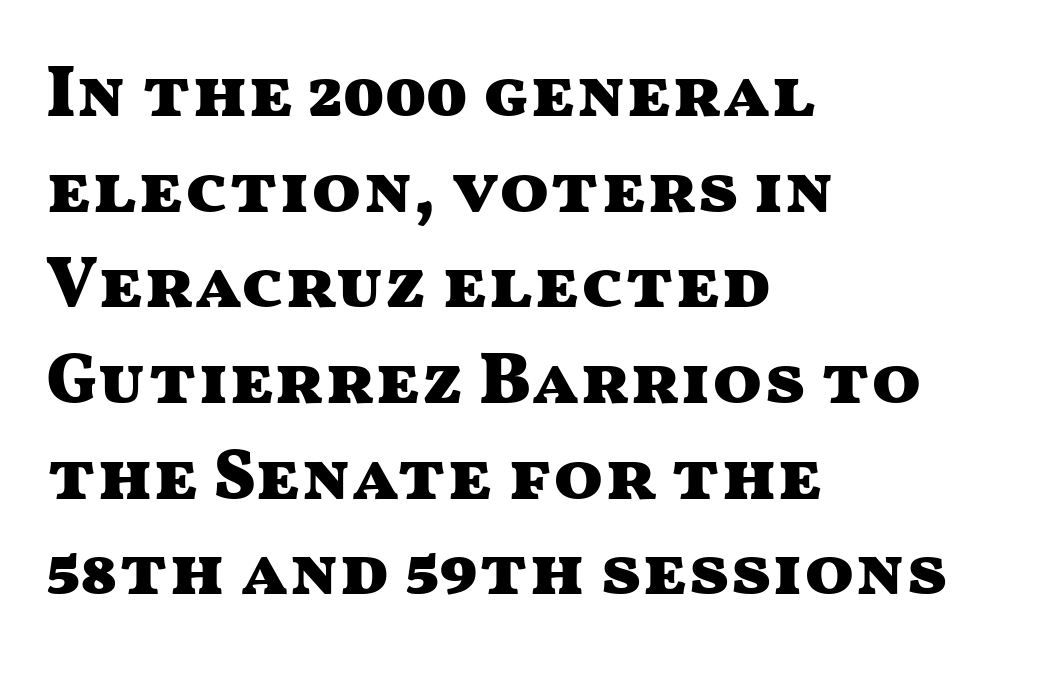
Heavy-handed strokes throughout: this text is bold. In terms of letterspacing, this is plain default setting. Horizontally, the lines are justified to the leading edge only. Just letters on the line, the space beneath them empty. A typesetter would call this proportional, since set widths differ per character.
